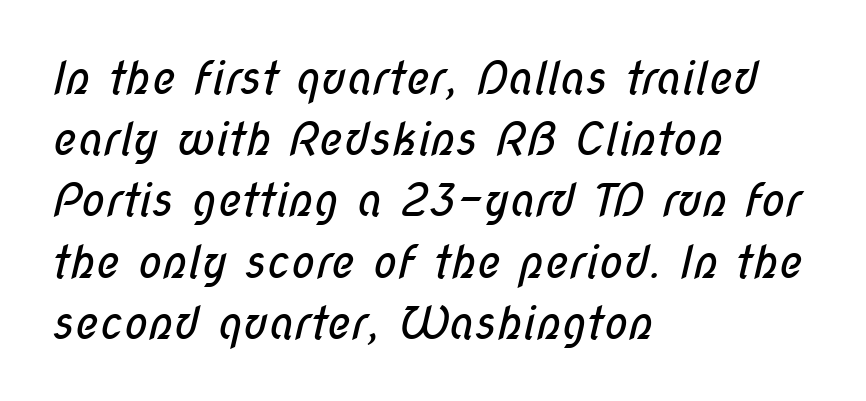
The image shows 45 px regular-weight, condensed sans-serif type; set left-aligned, normal line spacing (1.36x), normal letter spacing, not underlined; low stroke contrast and a medium x-height.
